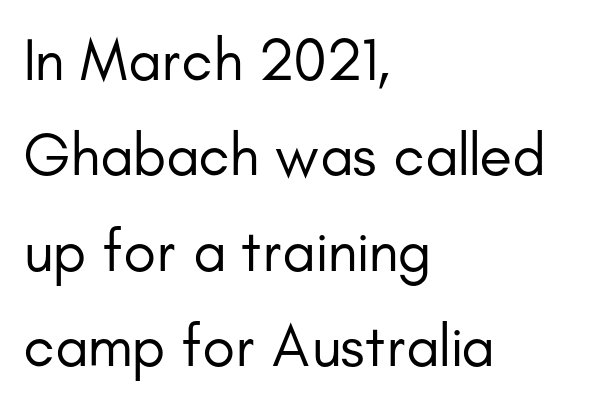
Type style note: lacks serifs. Each word holds together tightly as a unit, with standard inter-letter gaps. Compared with typical paragraphs, the rows here are spaced about the same. You could not count columns in this text — the font is proportionally spaced.
